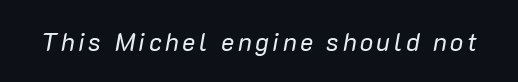
Q: Is the text bold? A: No.
Q: Is the text italic (slanted)? A: Yes, it leans right by about 10 degrees.
Q: Is the text underlined? A: No.
